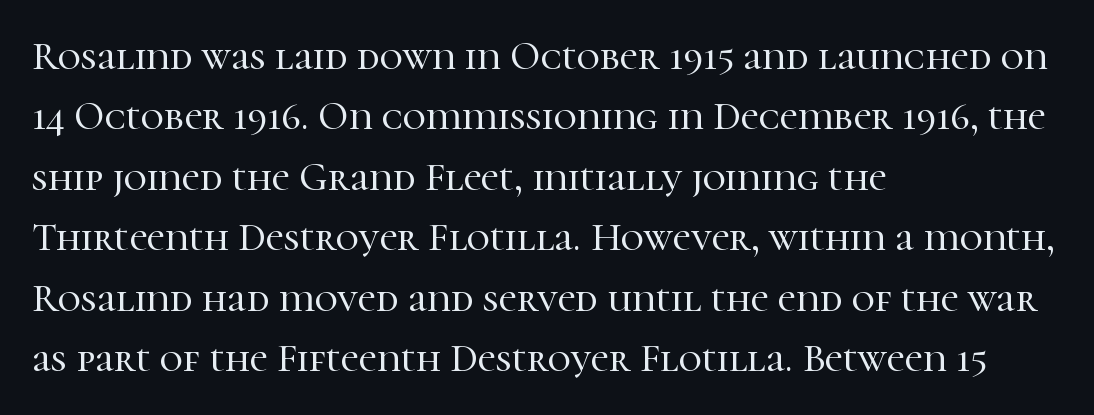
A student would call this left alignment; a typographer would say flush left, rag right. Each letter keeps its own natural width here, so spacing adapts to shape. Check under the words: just untouched page. Ascenders rise straight up at ninety degrees. This rendering leaves character spacing at its baseline value. Evenly set lines give the paragraph a standard silhouette.
